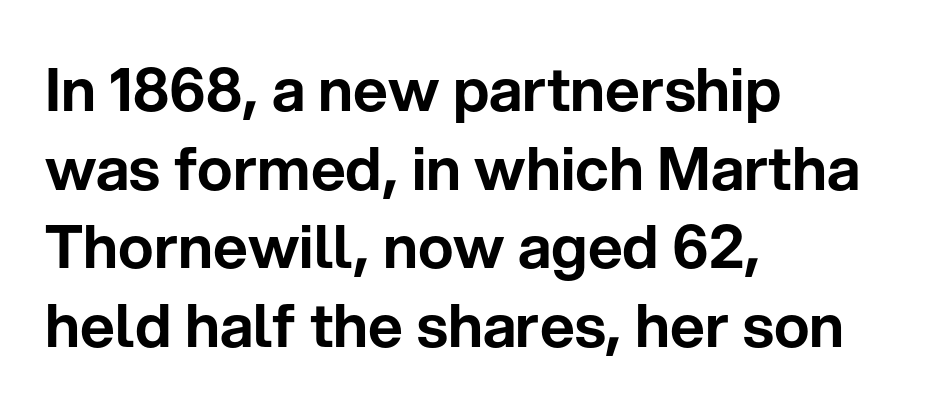
{"serif": "no", "italic": "no", "width": "normal", "stroke_contrast": "low", "x_height": "medium", "monospaced": "no", "underline": "no", "align": "left", "line_spacing": "normal", "line_spacing_ratio": 1.31, "letter_spacing": "normal", "letter_spacing_em": 0.0, "glyph_px": 60}
